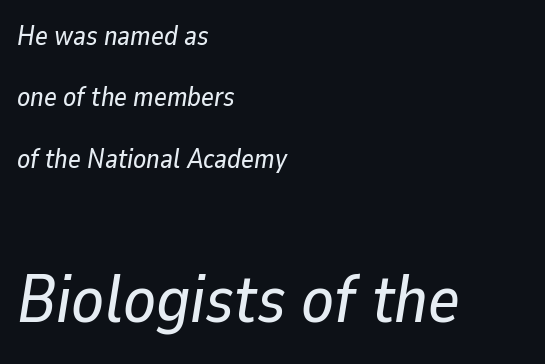
{"italic": "yes", "lean": "right", "slant_degrees": 9, "width": "normal", "stroke_contrast": "low", "x_height": "medium", "monospaced": "no", "underline": "no", "align": "left", "line_spacing": "loose", "line_spacing_ratio": 2.27, "letter_spacing": "normal", "letter_spacing_em": 0.0, "larger_block": "second", "size_ratio": 2.48, "glyph_px": 67}
